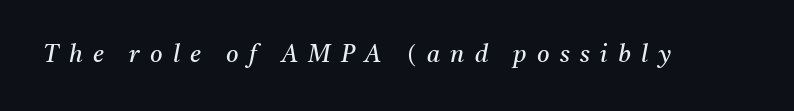
Has an underline been added? It has not. Yep, that's italic — everything's leaning. Is the letter spacing exaggerated? Yes — the characters are pushed far apart. The typeface has the unassuming heft of standard copy or less.
